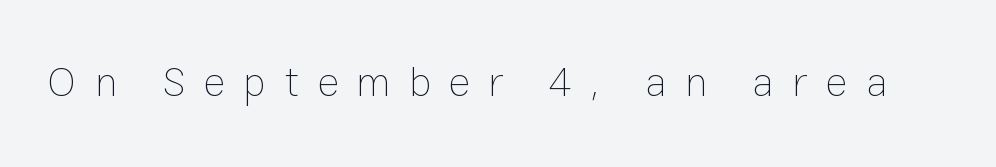
The string is rendered with underlining switched off. This sample has the flowing, uneven cadence of proportional lettering. If you drew a line through each stem, it would be perfectly vertical. Each word looks stretched out because of the extra space between its letters.
